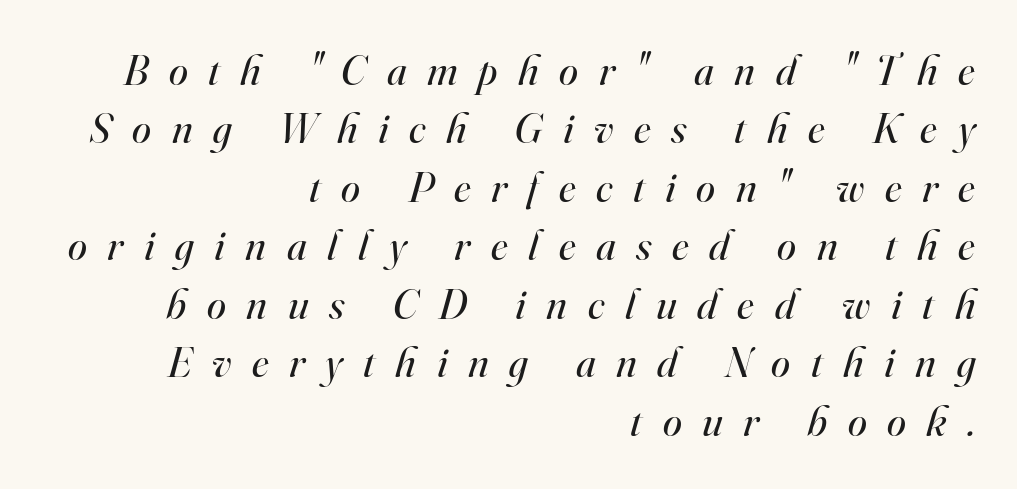
The font sits on the lighter half of the weight spectrum, regular included. Substantial extra tracking has been applied to these lines. These lines are rendered in a variable-pitch font. Plain, unruled lines of type. This sample uses an oblique cut, with every glyph tilted off the vertical. Summary of vertical rhythm: regular, with standard interline spacing.
